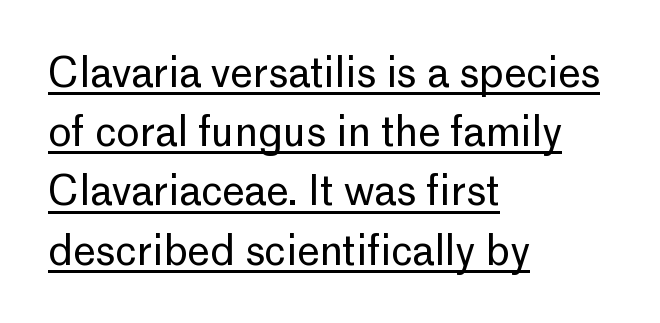
Here the designer chose a conventional face with non-uniform glyph widths. There is no visible air inserted between adjacent glyphs. Leftover space on each line is placed entirely after the last word. The letters stand upright; this is a roman face. Compared with a typical body face, this is equally light or lighter still.
